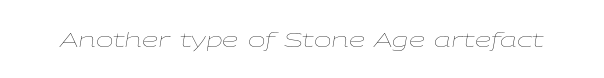
Rendered with sloped, italic letterforms. Letter spacing: default. Caption: face not bold, strokes unweighted. The specimen omits any rule beneath the text block's lines.
